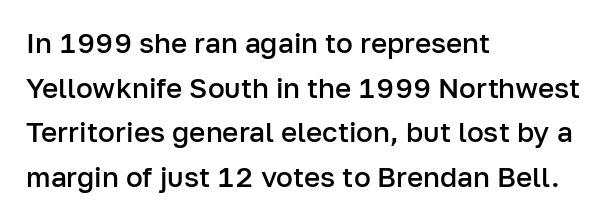
Q: Is the text bold? A: Semi-bold.
Q: Is the text italic (slanted)? A: No, it is upright.
Q: Is the typeface a serif or a sans-serif typeface? A: Sans-serif.
Q: Is the text underlined? A: No.
Q: How is the paragraph aligned? A: Left-aligned.
Q: Is the spacing between letters normal or unusually wide? A: Normal.
Q: Is the spacing between lines tight, normal or loose? A: Normal.
Q: Width (condensed, normal, or wide)? A: Normal.
Q: Stroke contrast? A: Low.
Q: x-height? A: Medium.
Q: Monospaced? A: No.
